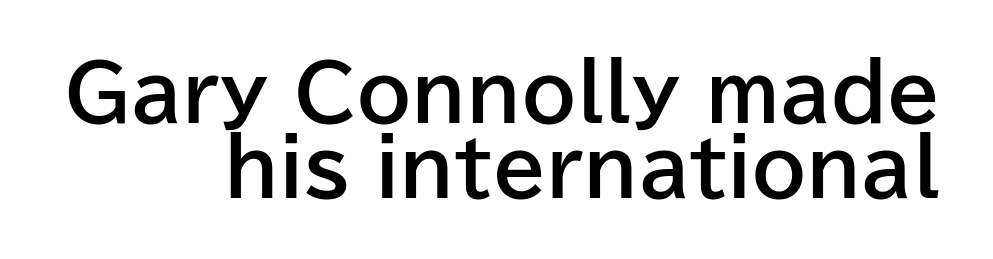
{"serif": "no", "italic": "no", "bold": "yes", "weight": "bold", "width": "normal", "stroke_contrast": "low", "x_height": "medium", "monospaced": "no", "underline": "no", "align": "right", "line_spacing": "tight", "line_spacing_ratio": 0.97, "letter_spacing": "normal", "letter_spacing_em": 0.0, "glyph_px": 77}
